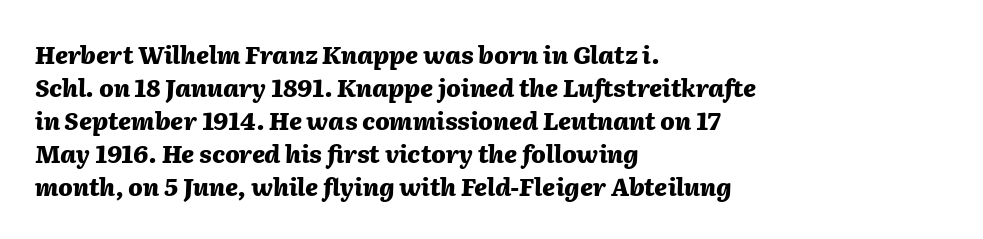
{"italic": "yes", "lean": "right", "slant_degrees": 2, "bold": "yes", "underline": "no", "align": "left", "line_spacing": "normal", "line_spacing_ratio": 1.37, "letter_spacing": "normal", "letter_spacing_em": 0.0, "glyph_px": 24}
